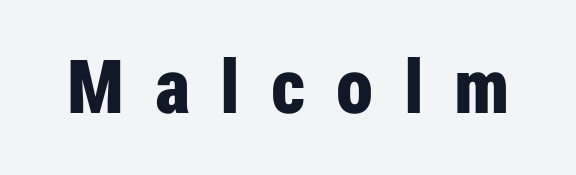
Q: Is the text bold? A: Yes.
Q: Is the text italic (slanted)? A: No, it is upright.
Q: Is the typeface a serif or a sans-serif typeface? A: Sans-serif.
Q: Is the text underlined? A: No.
Q: Is the spacing between letters normal or unusually wide? A: Unusually wide.
Q: Width (condensed, normal, or wide)? A: Condensed.
Q: Stroke contrast? A: Low.
Q: x-height? A: Medium.
Q: Monospaced? A: No.
